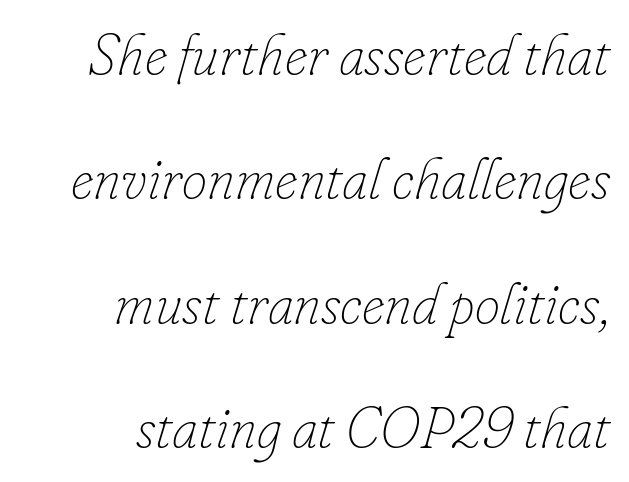
Spacing verdict: proportional, widths tailored to each character. Is the type slanted? Yes — the strokes lean at a clear angle. The font sits on the lighter half of the weight spectrum, regular included. The leading is generous, giving the passage an open texture. What stands out about the letter spacing? Nothing — it is the standard amount.
